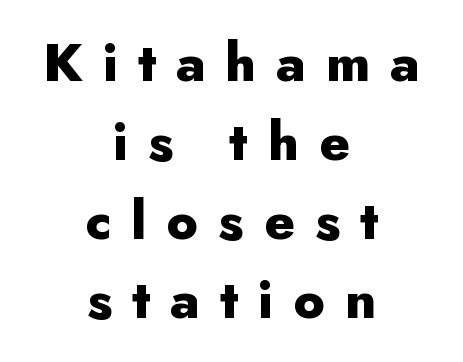
You could not count columns in this text — the font is proportionally spaced. Descender tails drop into unmarked territory. A roman cut, with each character standing at attention. How heavy is the stroke? Heavy — this is a bold.
